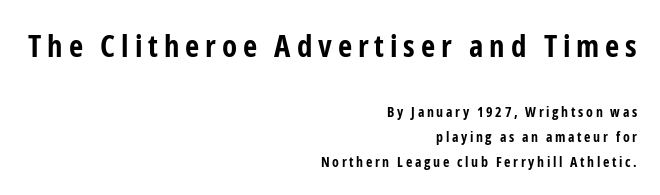
The image shows 31 px bold, condensed sans-serif type, upright; set right-aligned, line spacing 1.76x, not underlined; the first (top) block is 2.21x larger; low stroke contrast and a medium x-height.
